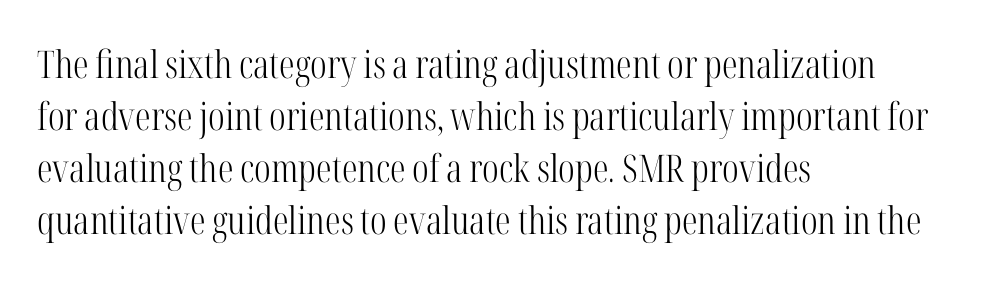
Q: Is the text bold? A: No.
Q: Is the text italic (slanted)? A: No, it is upright.
Q: Is the typeface a serif or a sans-serif typeface? A: Serif.
Q: Is the text underlined? A: No.
Q: How is the paragraph aligned? A: Left-aligned.
Q: Is the spacing between letters normal or unusually wide? A: Normal.
Q: Is the spacing between lines tight, normal or loose? A: Normal.
Q: Width (condensed, normal, or wide)? A: Condensed.
Q: Stroke contrast? A: High.
Q: x-height? A: Medium.
Q: Monospaced? A: No.
